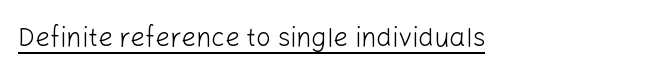
The image shows 26 px text type, upright; set normal letter spacing, underlined.
